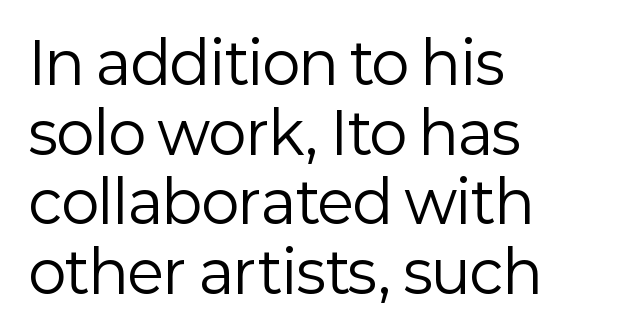
This rendering leaves character spacing at its baseline value. The strip under each line holds only bare page. No chunkiness to these letters — they're not bold. The characters display no serif detailing; their extremities are plain. Designer's note — italics off, roman on. A student would call this left alignment; a typographer would say flush left, rag right.
